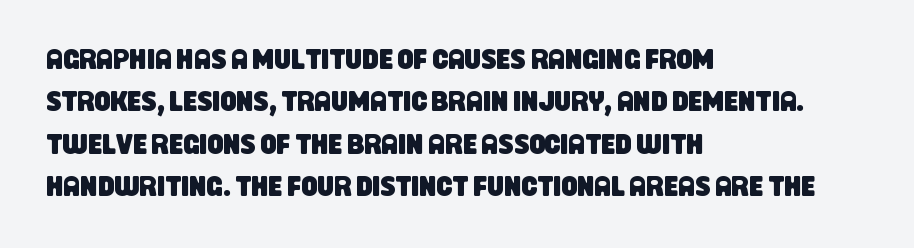
{"serif": "no", "width": "condensed", "stroke_contrast": "low", "x_height": "large", "monospaced": "no", "underline": "no", "align": "left", "line_spacing": "normal", "line_spacing_ratio": 1.51, "letter_spacing": "normal", "letter_spacing_em": 0.0, "glyph_px": 28}
